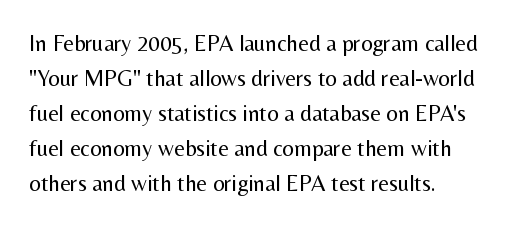
Q: Is the text bold? A: No.
Q: Is the text italic (slanted)? A: No, it is upright.
Q: Is the text underlined? A: No.
Q: How is the paragraph aligned? A: Left-aligned.
Q: Is the spacing between letters normal or unusually wide? A: Normal.
Q: Is the spacing between lines tight, normal or loose? A: Normal.
